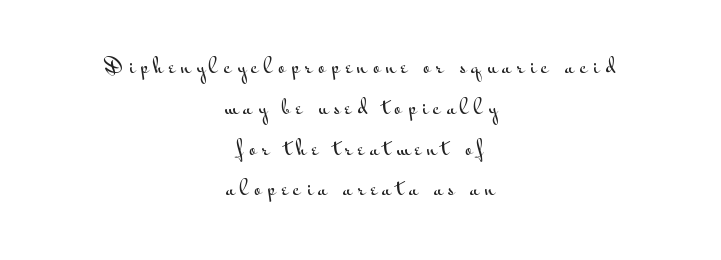
Q: Is the text underlined? A: No.
Q: How is the paragraph aligned? A: Centered.
Q: Is the spacing between letters normal or unusually wide? A: Unusually wide.
Q: Is the spacing between lines tight, normal or loose? A: Loose.
